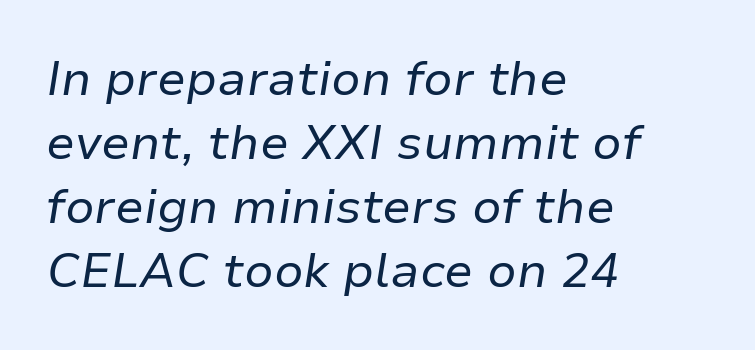
This rendering features lettering with no underline. Reading down the column, the eye jumps a familiar distance to each next line. Tracking value appears to be zero — textbook default spacing. Each letter keeps its own natural width here, so spacing adapts to shape. Weight class: somewhere from thin through regular.
